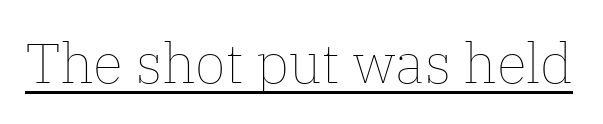
The face used here appears with an underline applied. Default kerning and tracking; the words read as compact shapes. The letterforms sit at book weight or below. You could not count columns in this text — the font is proportionally spaced. Posture: straight, roman, zero tilt.
